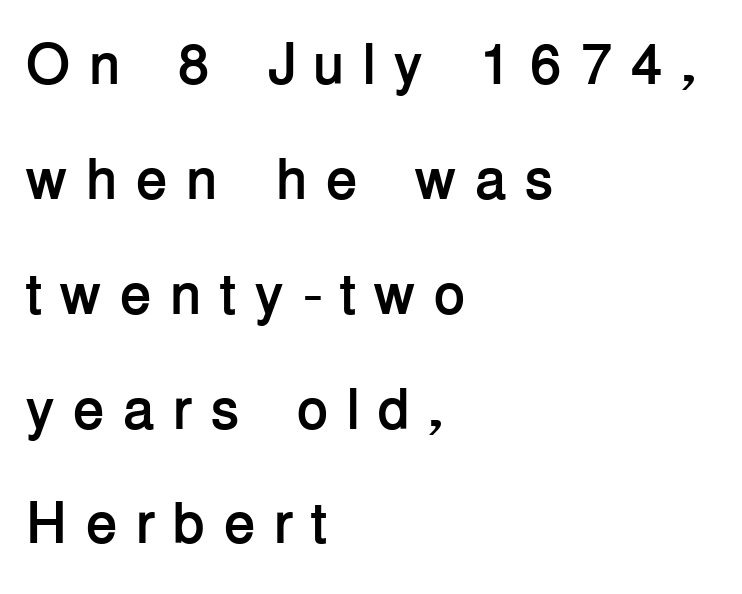
{"serif": "no", "italic": "no", "bold": "yes", "weight": "semibold", "width": "normal", "stroke_contrast": "low", "x_height": "medium", "monospaced": "no", "underline": "no", "align": "left", "line_spacing": "loose", "line_spacing_ratio": 1.98, "letter_spacing": "wide", "letter_spacing_em": 0.31, "glyph_px": 58}
